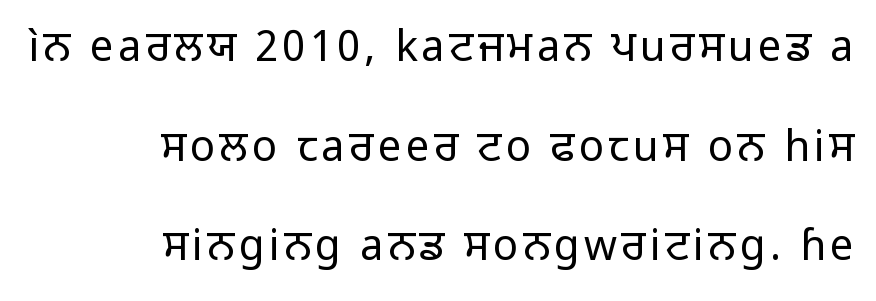
{"serif": "no", "italic": "no", "bold": "no", "weight": "regular", "width": "normal", "stroke_contrast": "low", "x_height": "medium", "monospaced": "no", "underline": "no", "align": "right", "line_spacing": "loose", "line_spacing_ratio": 2.37, "glyph_px": 42}
